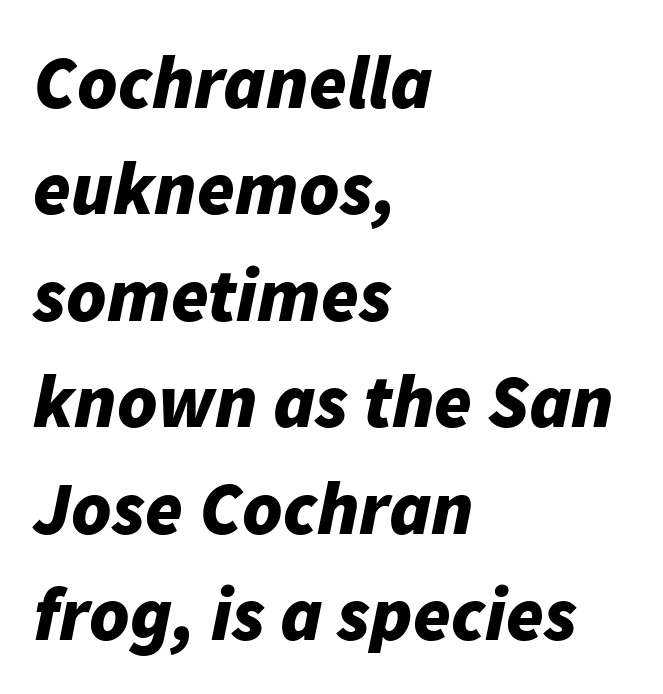
Line starts are locked; line ends wander. A typesetter would call this leading conventional body-copy spacing. A typesetter would call this zero additional tracking. The typography opts for an oblique posture over an upright one.
